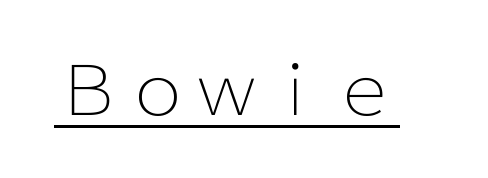
Quick note: underline on. Classification — sans serif. Weight class: somewhere from thin through regular. Note the varied advance widths — an 'i' is clearly narrower than an 'm'.
